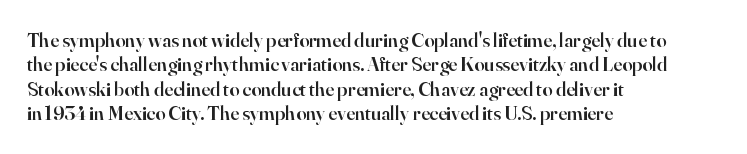
A typesetter would mark this as roman, not italic. Standard letterfit; no display-style spreading of the glyphs. This is the in-between weight designers call semibold or demi. The rendering anchors every line to the left-hand side. The area under the type is left untouched.
